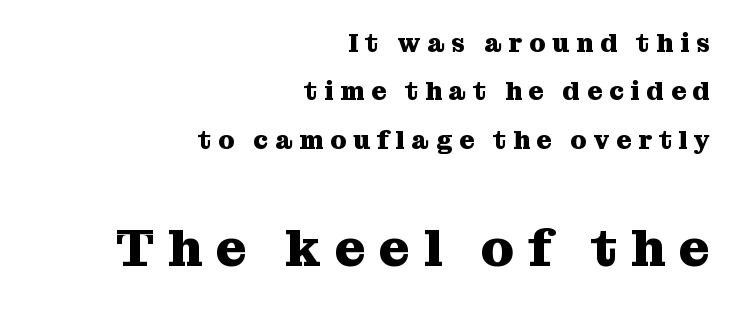
{"serif": "yes", "italic": "no", "bold": "yes", "weight": "heavy", "width": "normal", "stroke_contrast": "medium", "x_height": "medium", "monospaced": "no", "underline": "no", "align": "right", "line_spacing_ratio": 1.86, "letter_spacing": "wide", "letter_spacing_em": 0.26, "larger_block": "second", "size_ratio": 2.04, "glyph_px": 53}
